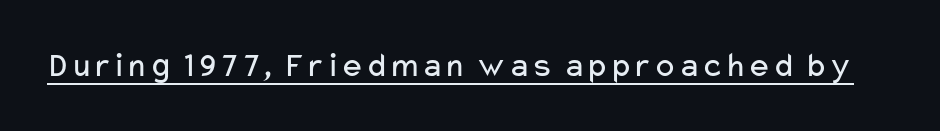
Q: Is the text bold? A: No.
Q: Is the text italic (slanted)? A: No, it is upright.
Q: Is the typeface a serif or a sans-serif typeface? A: Sans-serif.
Q: Is the text underlined? A: Yes.
Q: Is the spacing between letters normal or unusually wide? A: Normal.
Q: Width (condensed, normal, or wide)? A: Wide.
Q: Stroke contrast? A: Low.
Q: x-height? A: Medium.
Q: Monospaced? A: No.
